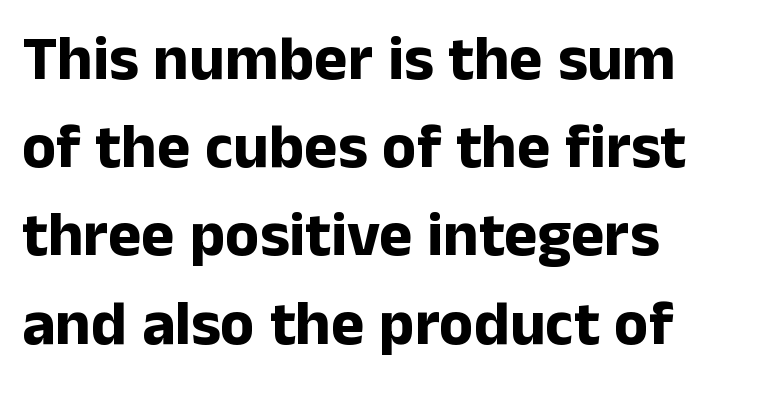
{"serif": "no", "italic": "no", "bold": "yes", "weight": "bold", "width": "normal", "stroke_contrast": "low", "x_height": "medium", "monospaced": "no", "underline": "no", "align": "left", "line_spacing": "normal", "line_spacing_ratio": 1.4, "letter_spacing": "normal", "letter_spacing_em": 0.0, "glyph_px": 63}
